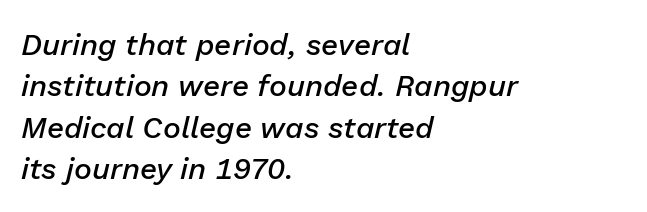
The image shows 30 px semibold type, italic (leaning right); set left-aligned, normal line spacing (1.38x), normal letter spacing, not underlined; low stroke contrast and a medium x-height.
